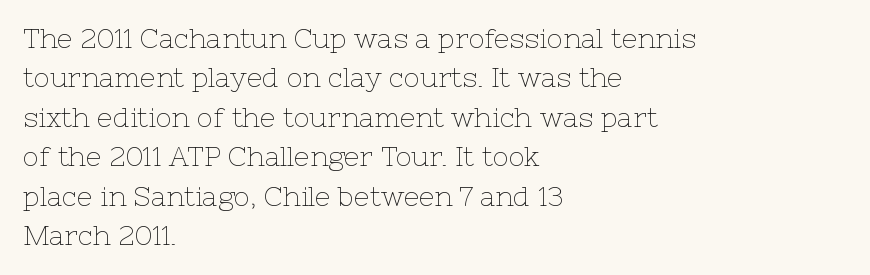
Quick note: not italic, upright. Is the stroke heavy? The answer is a plain regular-or-lighter. The setting favours the left margin, as ordinary paragraphs usually do. Has an underline been added? It has not. Tracking here is standard; glyphs follow each other at the usual distance. Line spacing here is normal.
